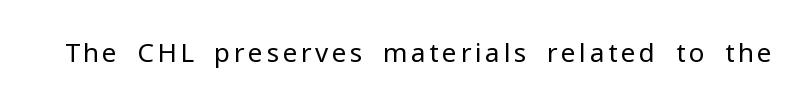
On a weight scale, this lands at 450 or below. The gap between lines stays unmarked. Notice how the stems are strictly vertical — no italics here.
